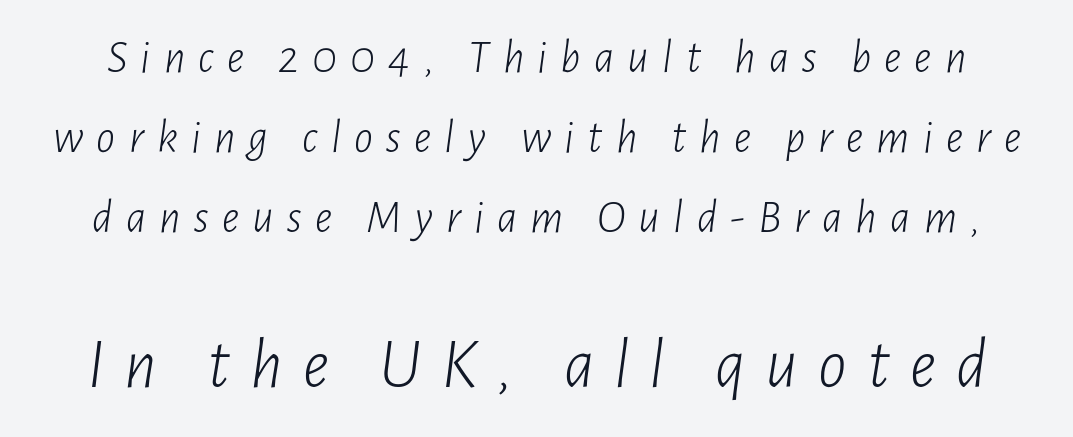
Q: Is the text bold? A: No.
Q: Is the text italic (slanted)? A: Yes, it leans right by about 7 degrees.
Q: Is the text underlined? A: No.
Q: Is the spacing between letters normal or unusually wide? A: Unusually wide.
Q: Is the spacing between lines tight, normal or loose? A: Normal.
Q: Which block of text is set in a larger size, the first (top) or the second (bottom)? A: The second (bottom) one.
Q: Width (condensed, normal, or wide)? A: Condensed.
Q: Stroke contrast? A: Low.
Q: x-height? A: Medium.
Q: Monospaced? A: No.
